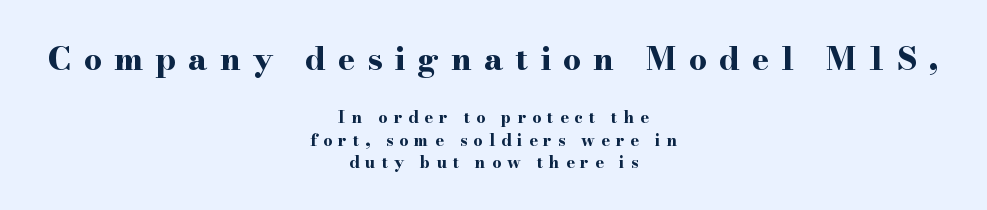
{"serif": "yes", "italic": "no", "bold": "yes", "weight": "bold", "width": "wide", "stroke_contrast": "high", "x_height": "small", "monospaced": "no", "underline": "no", "align": "center", "line_spacing": "normal", "line_spacing_ratio": 1.42, "letter_spacing": "wide", "letter_spacing_em": 0.38, "larger_block": "first", "size_ratio": 2.0, "glyph_px": 32}
